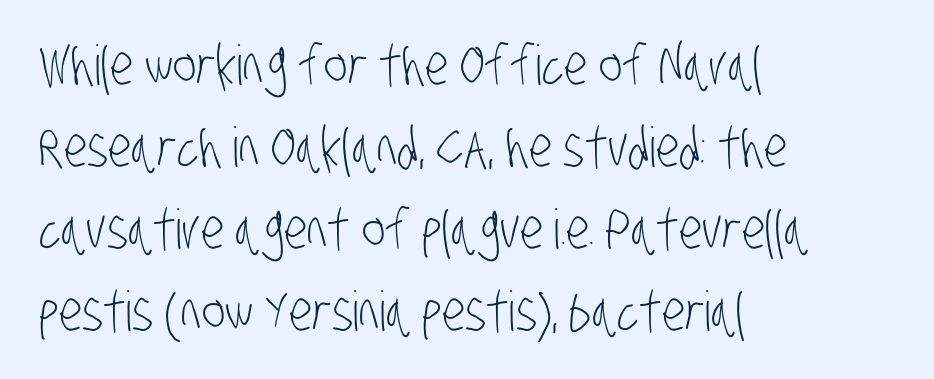
{"serif": "no", "bold": "no", "weight": "light", "width": "condensed", "stroke_contrast": "low", "x_height": "large", "monospaced": "no", "underline": "no", "align": "left", "line_spacing": "normal", "line_spacing_ratio": 1.49, "letter_spacing": "normal", "letter_spacing_em": 0.0, "glyph_px": 55}
